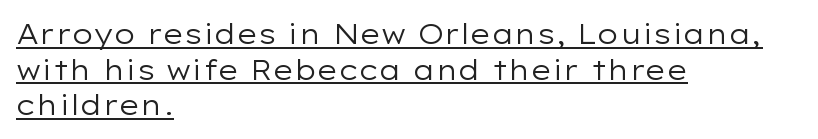
The image shows 28 px regular-weight, wide sans-serif type, upright; set left-aligned, normal line spacing (1.27x), normal letter spacing, underlined; low stroke contrast and a medium x-height.
